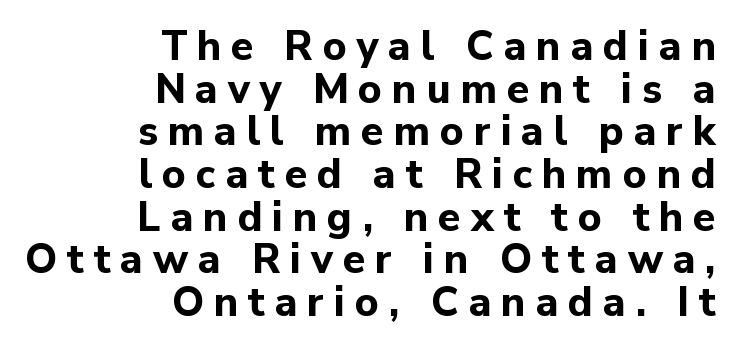
Look at the tracking — it's clearly loosened, letters drifting apart. Are there feet on the stems? There aren't — it's a sans. Weight check: bold — yes, fully. This sample has the flowing, uneven cadence of proportional lettering. One-word summary of the alignment: right.
